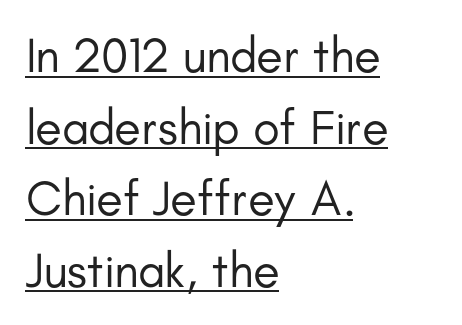
Q: Is the text bold? A: No.
Q: Is the text italic (slanted)? A: No, it is upright.
Q: Is the typeface a serif or a sans-serif typeface? A: Sans-serif.
Q: Is the text underlined? A: Yes.
Q: How is the paragraph aligned? A: Left-aligned.
Q: Is the spacing between letters normal or unusually wide? A: Normal.
Q: Is the spacing between lines tight, normal or loose? A: Normal.
Q: Width (condensed, normal, or wide)? A: Normal.
Q: Stroke contrast? A: Low.
Q: x-height? A: Small.
Q: Monospaced? A: No.
